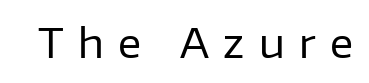
The image shows 40 px regular-weight sans-serif type, upright; set unusually wide letter spacing (+0.36 em), not underlined; low stroke contrast and a medium x-height.
